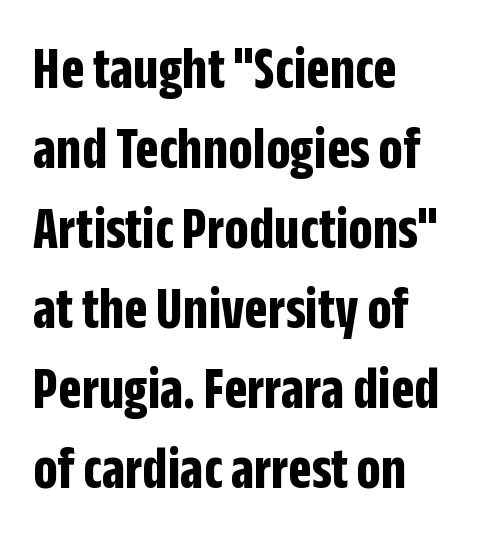
The image shows 61 px bold, condensed sans-serif type, upright; set left-aligned, normal line spacing (1.31x), normal letter spacing, not underlined; low stroke contrast and a large x-height.
